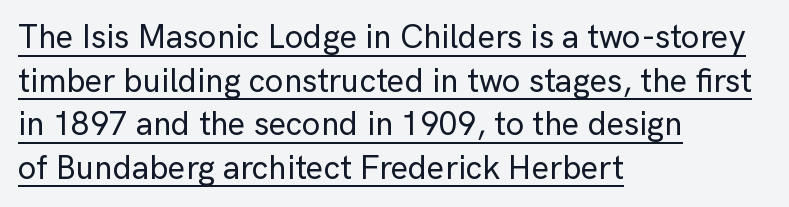
You could call the tracking neutral — neither tight nor loose. The letters carry no serifs — their stems end cleanly without finishing strokes. The line-height multiplier appears to be the usual default. The letters advance in unequal steps, a hallmark of proportional type.
